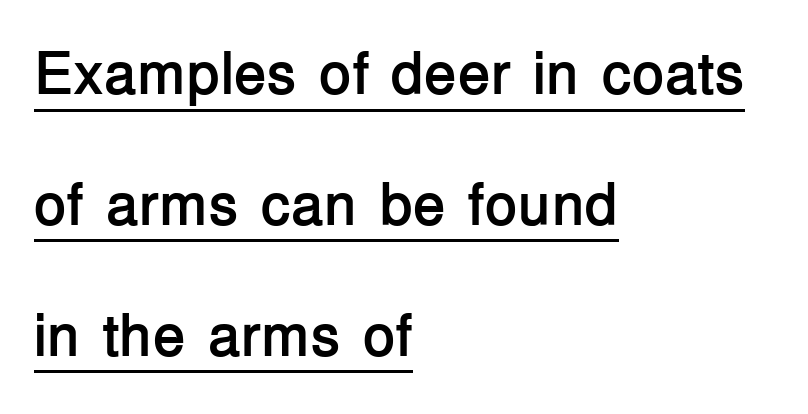
The image shows 60 px semibold sans-serif type, upright; set left-aligned, loose line spacing (2.18x), normal letter spacing, underlined; low stroke contrast and a medium x-height.
